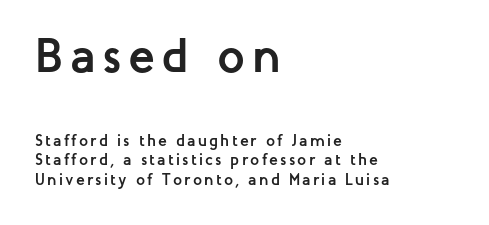
The image shows 49 px semibold sans-serif type, upright; set left-aligned, line spacing 1.22x, not underlined; the first (top) block is 3.06x larger; low stroke contrast and a medium x-height.
